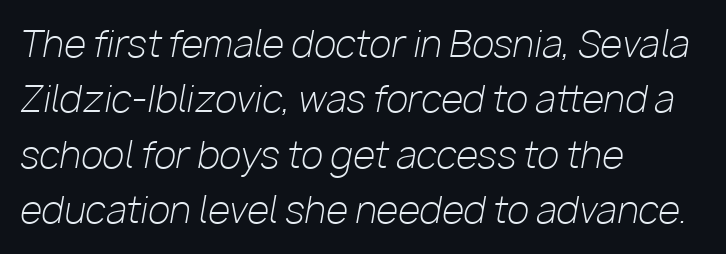
Q: Is the text bold? A: No.
Q: Is the text italic (slanted)? A: Yes, it leans right by about 10 degrees.
Q: Is the text underlined? A: No.
Q: How is the paragraph aligned? A: Left-aligned.
Q: Is the spacing between letters normal or unusually wide? A: Normal.
Q: Is the spacing between lines tight, normal or loose? A: Normal.
Q: Width (condensed, normal, or wide)? A: Normal.
Q: Stroke contrast? A: Low.
Q: x-height? A: Medium.
Q: Monospaced? A: No.
